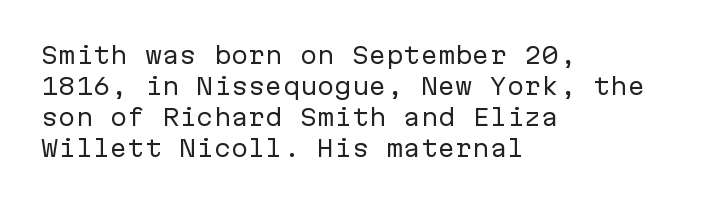
The image shows 23 px text type, upright; set left-aligned, normal line spacing (1.35x), normal letter spacing, not underlined.
